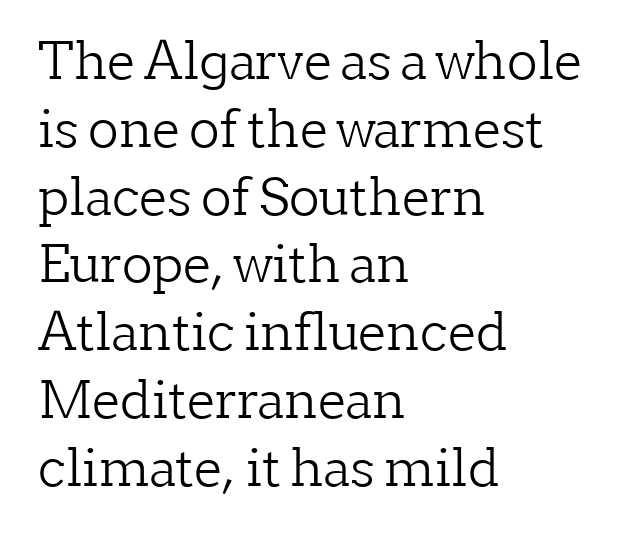
{"serif": "yes", "italic": "no", "bold": "no", "weight": "light", "width": "normal", "stroke_contrast": "low", "x_height": "medium", "monospaced": "no", "underline": "no", "align": "left", "line_spacing": "normal", "line_spacing_ratio": 1.33, "letter_spacing": "normal", "letter_spacing_em": 0.0, "glyph_px": 51}
